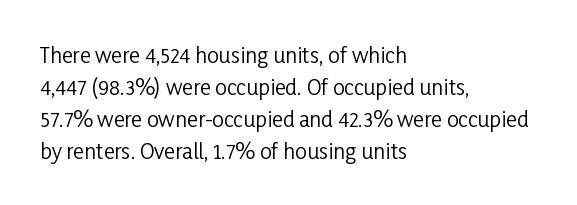
Q: Is the text bold? A: No.
Q: Is the text italic (slanted)? A: No, it is upright.
Q: Is the text underlined? A: No.
Q: How is the paragraph aligned? A: Left-aligned.
Q: Is the spacing between letters normal or unusually wide? A: Normal.
Q: Is the spacing between lines tight, normal or loose? A: Normal.
